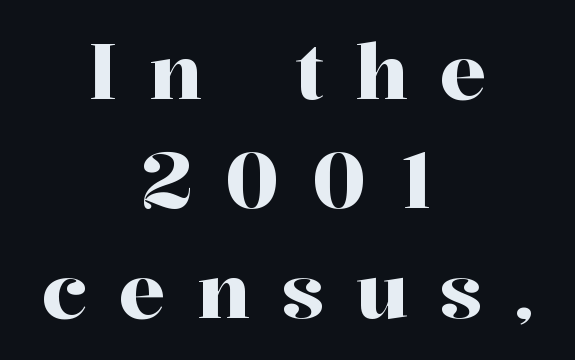
Q: Is the text italic (slanted)? A: No, it is upright.
Q: Is the typeface a serif or a sans-serif typeface? A: Serif.
Q: Is the text underlined? A: No.
Q: How is the paragraph aligned? A: Centered.
Q: Is the spacing between letters normal or unusually wide? A: Unusually wide.
Q: Is the spacing between lines tight, normal or loose? A: Normal.
Q: Width (condensed, normal, or wide)? A: Normal.
Q: Stroke contrast? A: High.
Q: x-height? A: Medium.
Q: Monospaced? A: No.
